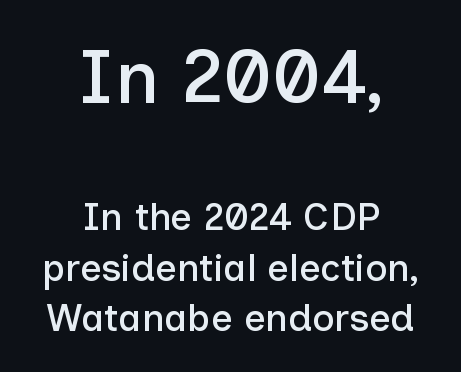
Q: Is the text italic (slanted)? A: No, it is upright.
Q: Is the typeface a serif or a sans-serif typeface? A: Sans-serif.
Q: Is the text underlined? A: No.
Q: How is the paragraph aligned? A: Centered.
Q: Is the spacing between letters normal or unusually wide? A: Normal.
Q: Is the spacing between lines tight, normal or loose? A: Normal.
Q: Which block of text is set in a larger size, the first (top) or the second (bottom)? A: The first (top) one.
Q: Width (condensed, normal, or wide)? A: Normal.
Q: Stroke contrast? A: Low.
Q: x-height? A: Medium.
Q: Monospaced? A: No.
